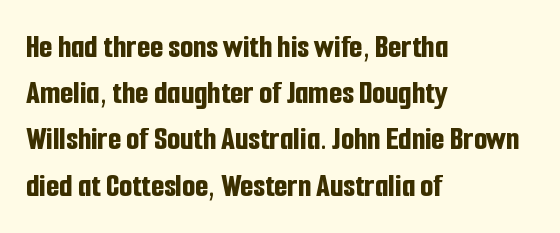
Q: Is the text bold? A: Yes.
Q: Is the text italic (slanted)? A: No, it is upright.
Q: Is the typeface a serif or a sans-serif typeface? A: Sans-serif.
Q: Is the text underlined? A: No.
Q: How is the paragraph aligned? A: Left-aligned.
Q: Is the spacing between letters normal or unusually wide? A: Normal.
Q: Is the spacing between lines tight, normal or loose? A: Normal.
Q: Width (condensed, normal, or wide)? A: Condensed.
Q: Stroke contrast? A: Low.
Q: x-height? A: Medium.
Q: Monospaced? A: No.
